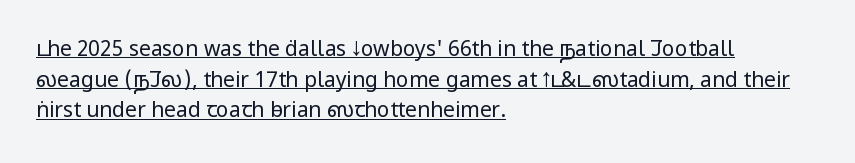
Nothing unusual about the tracking: characters are spaced as the font intends. A normal amount of white space separates one row of letters from the next. No heavy texture on the line: the type isn't bold. Is there any slant? The stems are plumb.
